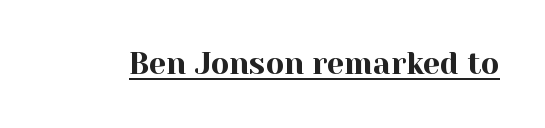
Students, observe the line beneath the letters — that is underlining. The letters stand upright; this is a roman face. Old-style or modern, the face here clearly has serifs. No extra tracking has been applied to these lines. Note the varied advance widths — an 'i' is clearly narrower than an 'm'.
